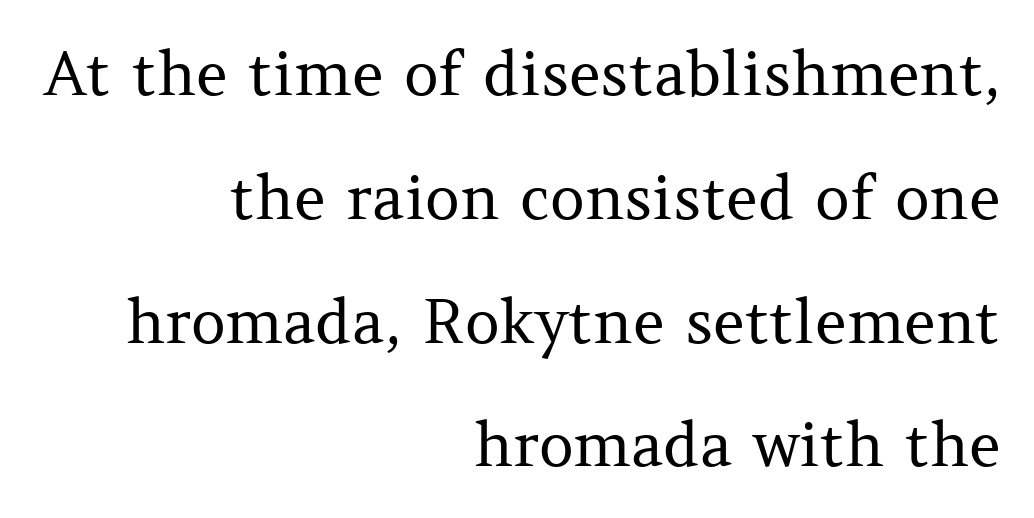
{"serif": "yes", "italic": "no", "bold": "no", "weight": "regular", "width": "normal", "stroke_contrast": "medium", "x_height": "medium", "monospaced": "no", "underline": "no", "align": "right", "line_spacing": "loose", "line_spacing_ratio": 2.03, "letter_spacing": "normal", "letter_spacing_em": 0.0, "glyph_px": 61}
